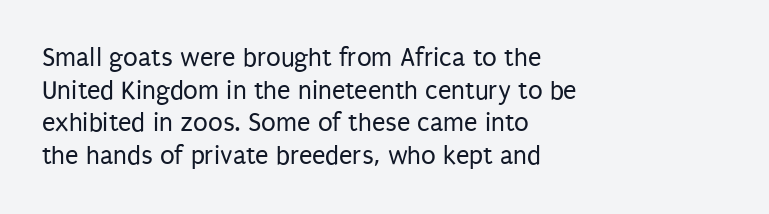
The image shows 27 px text type, upright; set left-aligned, line spacing 1.21x, normal letter spacing, not underlined.
